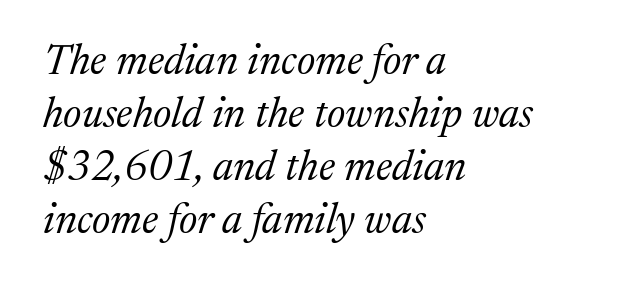
The image shows 42 px regular-weight serif type, italic (leaning right); set left-aligned, normal line spacing (1.26x), normal letter spacing, not underlined; medium stroke contrast and a medium x-height.
